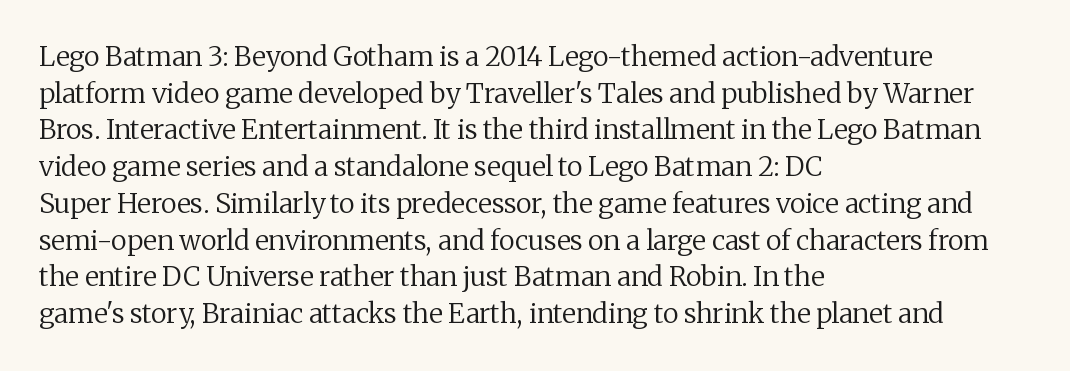
{"italic": "no", "bold": "no", "underline": "no", "align": "left", "line_spacing": "normal", "line_spacing_ratio": 1.36, "letter_spacing": "normal", "letter_spacing_em": 0.0, "glyph_px": 27}
